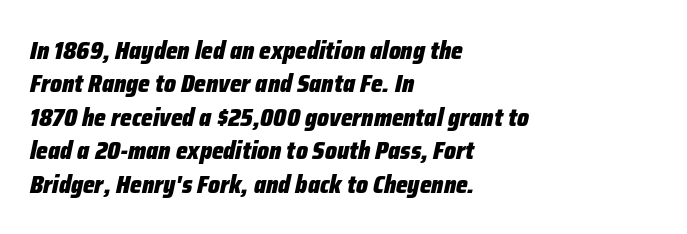
The foot of each line stays bare and open. Chunky letters — that's bold for sure. The face used here is rendered with its standard letterfit. Tall strokes in this sample are angled rather than plumb. These lines sit exactly where default settings would place them.
